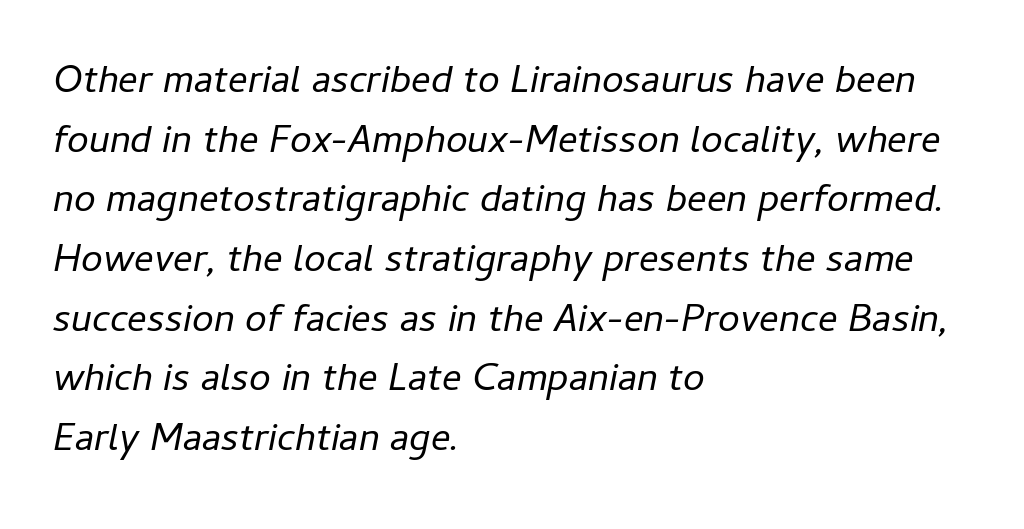
The image shows 39 px regular-weight type, italic (leaning right); set left-aligned, normal line spacing (1.53x), normal letter spacing, not underlined; low stroke contrast and a medium x-height.
